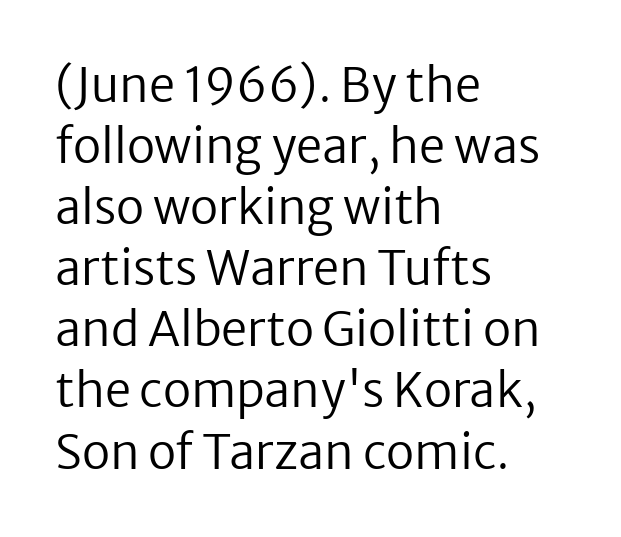
{"serif": "no", "italic": "no", "bold": "no", "weight": "regular", "width": "normal", "stroke_contrast": "low", "x_height": "medium", "monospaced": "no", "underline": "no", "align": "left", "line_spacing": "normal", "line_spacing_ratio": 1.3, "letter_spacing": "normal", "letter_spacing_em": 0.0, "glyph_px": 47}
